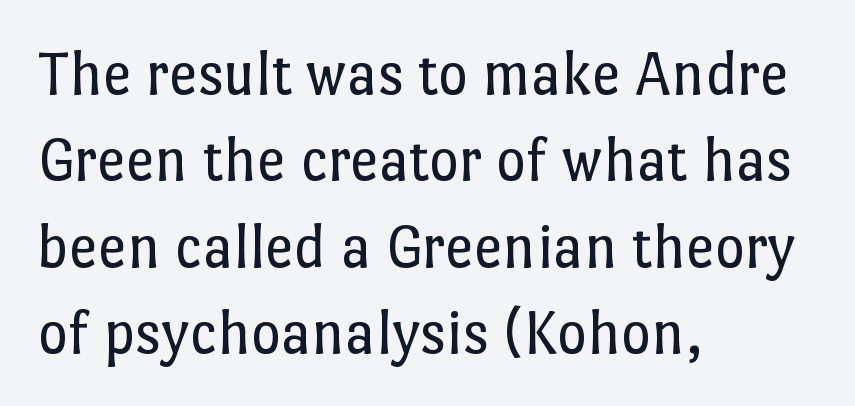
Leftover space on each line is placed entirely after the last word. This block has exactly the height ordinary leading produces. When letters stand straight like this, we call the style roman or upright. Think of a printed novel: that variable character pitch is what you see here.
